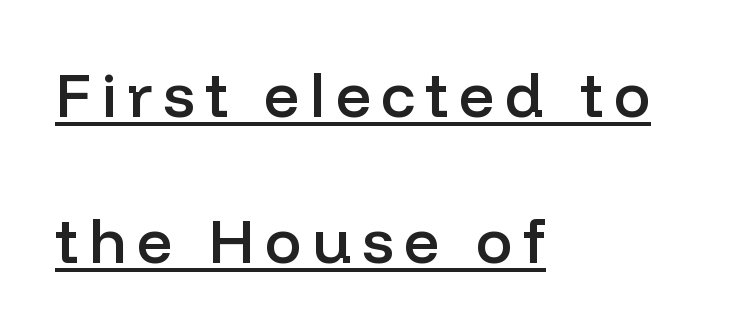
Q: Is the text bold? A: Semi-bold.
Q: Is the text italic (slanted)? A: No, it is upright.
Q: Is the typeface a serif or a sans-serif typeface? A: Sans-serif.
Q: Is the text underlined? A: Yes.
Q: How is the paragraph aligned? A: Left-aligned.
Q: Is the spacing between lines tight, normal or loose? A: Loose.
Q: Width (condensed, normal, or wide)? A: Normal.
Q: Stroke contrast? A: Low.
Q: x-height? A: Medium.
Q: Monospaced? A: No.
